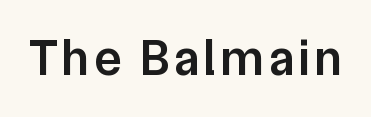
{"serif": "no", "italic": "no", "bold": "semi", "weight": "semibold", "width": "normal", "stroke_contrast": "low", "x_height": "medium", "monospaced": "no", "underline": "no", "glyph_px": 50}
